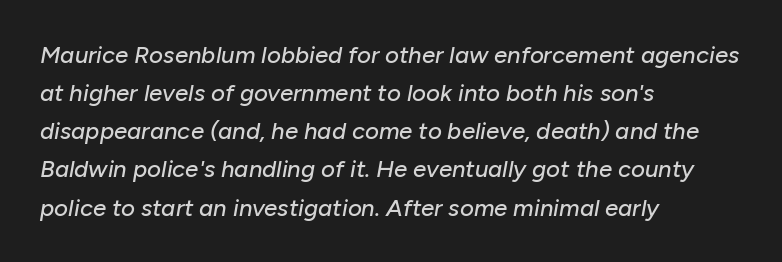
{"italic": "yes", "lean": "right", "slant_degrees": 10, "underline": "no", "align": "left", "line_spacing": "normal", "line_spacing_ratio": 1.59, "letter_spacing": "normal", "letter_spacing_em": 0.0, "glyph_px": 24}
